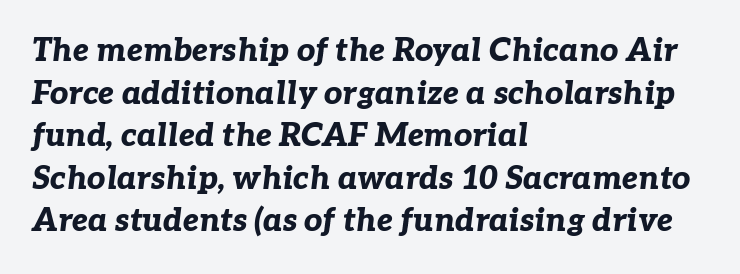
The image shows 32 px bold type, italic (leaning right); set left-aligned, normal line spacing (1.33x), normal letter spacing, not underlined; low stroke contrast and a medium x-height.
